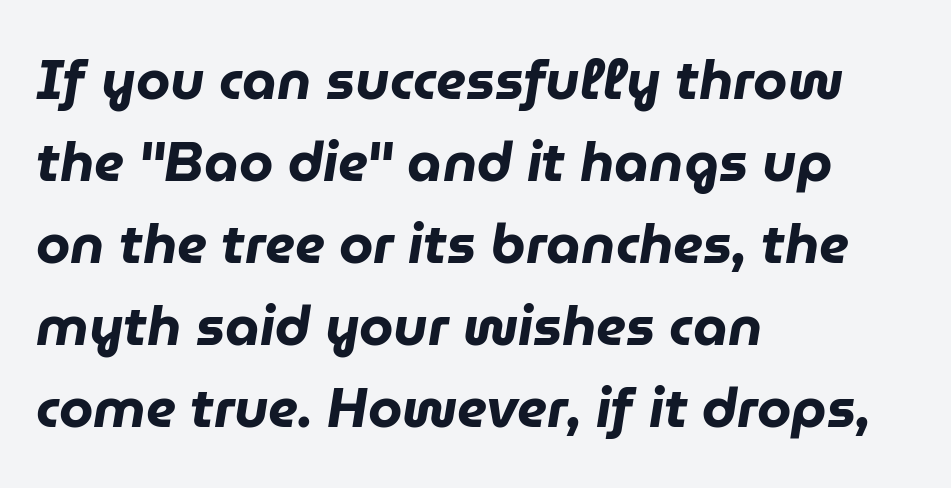
{"italic": "yes", "lean": "right", "slant_degrees": 9, "bold": "yes", "weight": "heavy", "width": "normal", "stroke_contrast": "low", "x_height": "medium", "monospaced": "no", "underline": "no", "align": "left", "line_spacing": "normal", "line_spacing_ratio": 1.49, "letter_spacing": "normal", "letter_spacing_em": 0.0, "glyph_px": 55}
